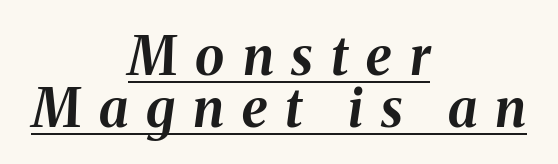
{"italic": "yes", "lean": "right", "slant_degrees": 8, "bold": "yes", "weight": "bold", "width": "normal", "stroke_contrast": "medium", "x_height": "medium", "monospaced": "no", "underline": "yes", "align": "center", "line_spacing": "tight", "line_spacing_ratio": 0.98, "letter_spacing": "wide", "letter_spacing_em": 0.34, "glyph_px": 53}
